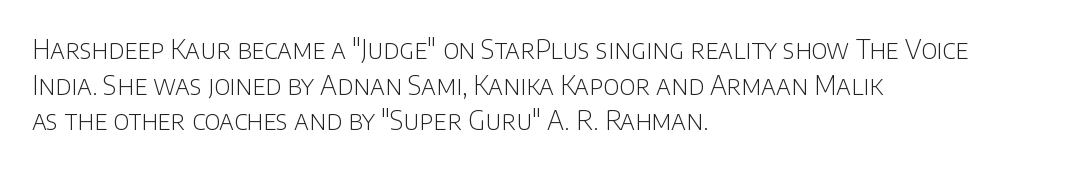
The line texture is even and compact thanks to regular tracking. Honestly, the row spacing looks completely unremarkable. Every row of glyphs begins at an identical x-position on the left. The letters stand straight up with perfectly vertical stems. Stroke thickness stays within the range of a standard reading face or lighter. Unmarked baselines from the first word to the last.
